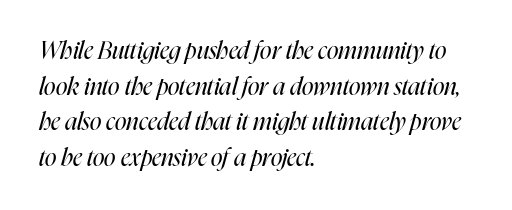
Q: Is the text bold? A: No.
Q: Is the text italic (slanted)? A: Yes, it leans right by about 16 degrees.
Q: Is the text underlined? A: No.
Q: How is the paragraph aligned? A: Left-aligned.
Q: Is the spacing between letters normal or unusually wide? A: Normal.
Q: Is the spacing between lines tight, normal or loose? A: Normal.
